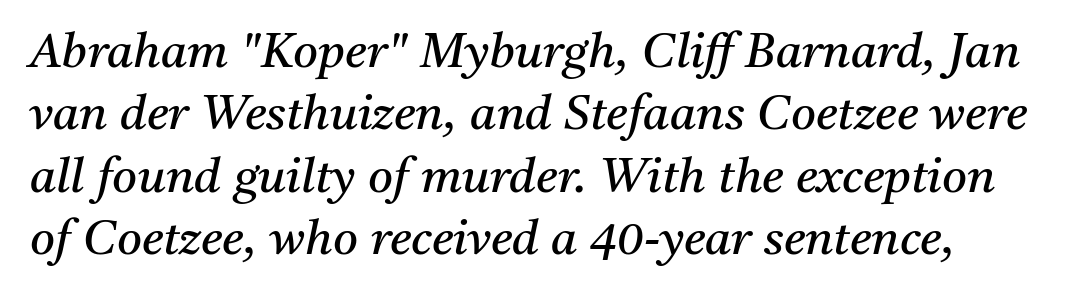
The image shows 48 px regular-weight serif type, italic (leaning right); set normal line spacing (1.3x), normal letter spacing, not underlined; medium stroke contrast and a medium x-height.
